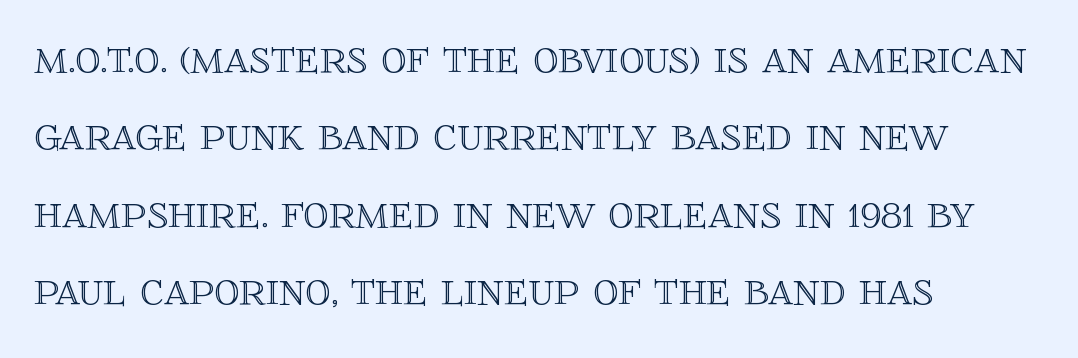
Every stem runs plumb, perpendicular to the baseline. These lines are rendered in a variable-pitch font. Honestly, there is no underline to notice here at all. Visually the block forms a straight wall on the left and a jagged coastline on the right. Nothing unusual about the tracking: characters are spaced as the font intends.
